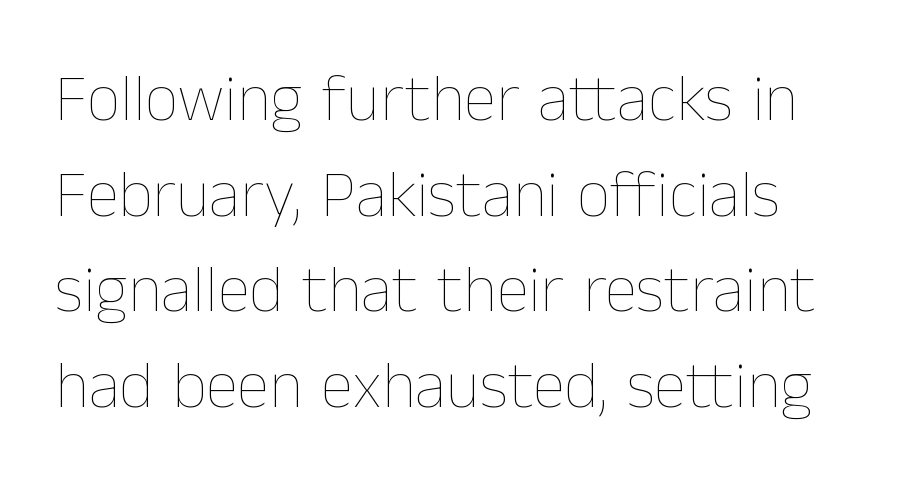
Q: Is the text bold? A: No.
Q: Is the text italic (slanted)? A: No, it is upright.
Q: Is the text underlined? A: No.
Q: Is the spacing between letters normal or unusually wide? A: Normal.
Q: Is the spacing between lines tight, normal or loose? A: Normal.
Q: Width (condensed, normal, or wide)? A: Normal.
Q: Stroke contrast? A: Low.
Q: x-height? A: Medium.
Q: Monospaced? A: No.
